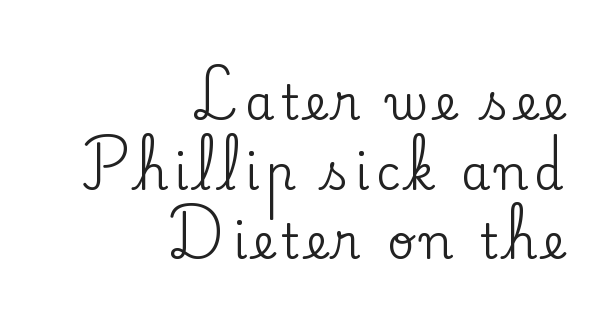
Q: Is the text italic (slanted)? A: No, it is upright.
Q: Is the typeface a serif or a sans-serif typeface? A: Serif.
Q: Is the text underlined? A: No.
Q: How is the paragraph aligned? A: Right-aligned.
Q: Is the spacing between lines tight, normal or loose? A: Normal.
Q: Width (condensed, normal, or wide)? A: Normal.
Q: Stroke contrast? A: Low.
Q: x-height? A: Small.
Q: Monospaced? A: No.
